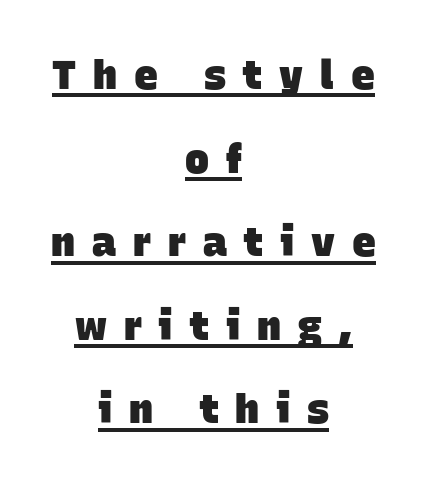
The image shows 40 px heavy sans-serif type; set centered, loose line spacing (2.09x), unusually wide letter spacing (+0.42 em), underlined; low stroke contrast and a large x-height.
